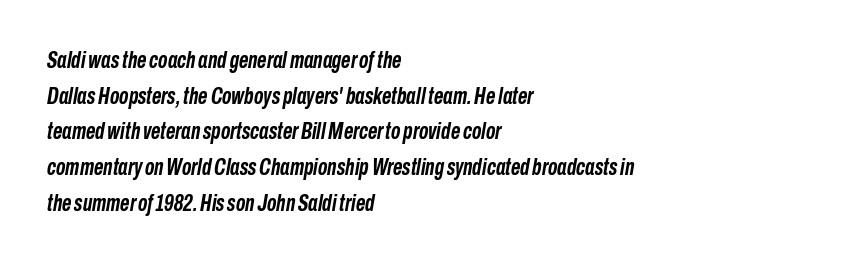
The image shows 23 px bold type, italic (leaning right); set left-aligned, normal line spacing (1.55x), normal letter spacing, not underlined.
